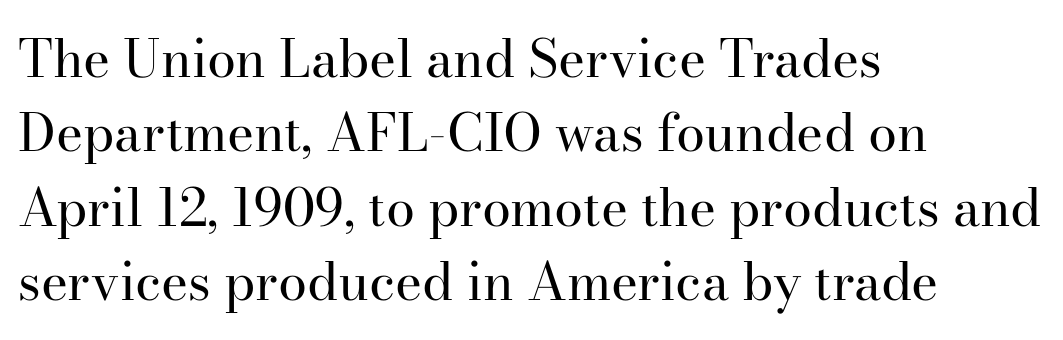
{"serif": "yes", "italic": "no", "bold": "no", "weight": "regular", "width": "normal", "stroke_contrast": "high", "x_height": "small", "monospaced": "no", "underline": "no", "align": "left", "line_spacing": "normal", "line_spacing_ratio": 1.43, "letter_spacing": "normal", "letter_spacing_em": 0.0, "glyph_px": 52}
